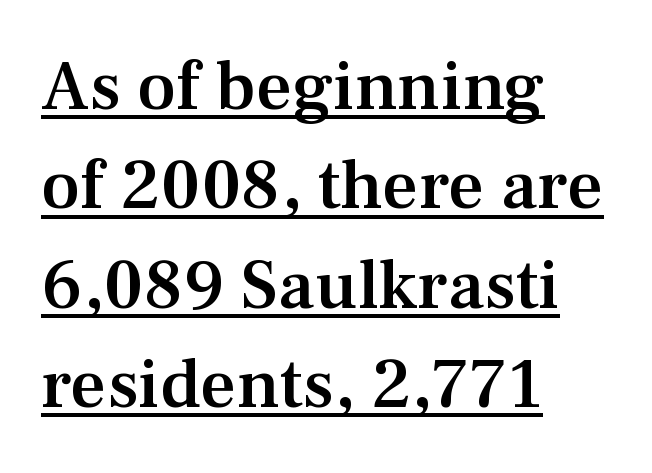
Nope, not italic — everything's standing straight. This rendering features underlined lettering. I'd call this a serif setting — the letters wear small feet. Reading down the column, the eye jumps a familiar distance to each next line. Here the glyphs are tracked normally, forming tight word shapes. Spacing verdict: proportional, widths tailored to each character.
